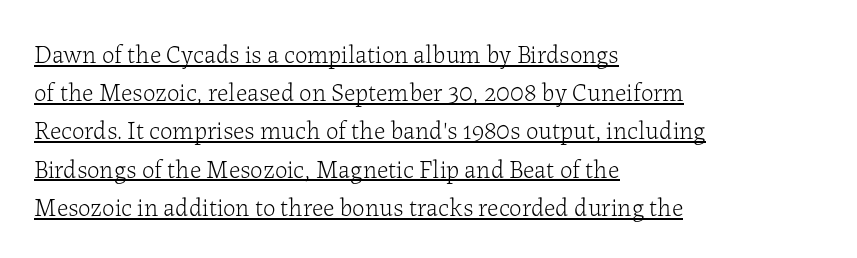
{"italic": "no", "bold": "no", "underline": "yes", "align": "left", "line_spacing": "normal", "line_spacing_ratio": 1.53, "letter_spacing": "normal", "letter_spacing_em": 0.0, "glyph_px": 25}
